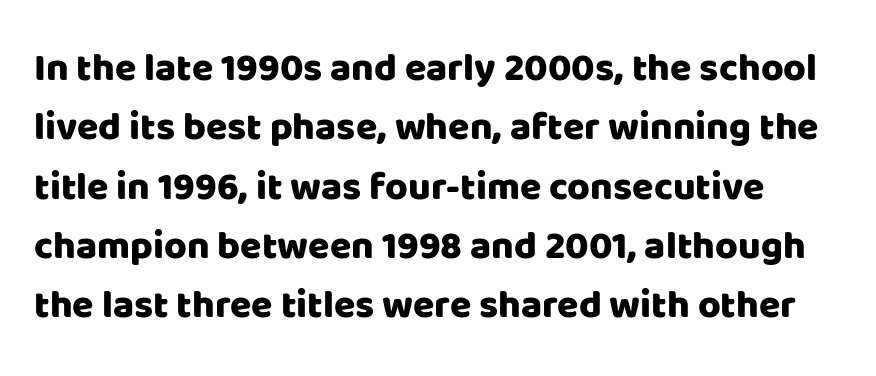
Q: Is the text italic (slanted)? A: No, it is upright.
Q: Is the typeface a serif or a sans-serif typeface? A: Sans-serif.
Q: Is the text underlined? A: No.
Q: Is the spacing between letters normal or unusually wide? A: Normal.
Q: Is the spacing between lines tight, normal or loose? A: Normal.
Q: Width (condensed, normal, or wide)? A: Normal.
Q: Stroke contrast? A: Low.
Q: x-height? A: Large.
Q: Monospaced? A: No.
